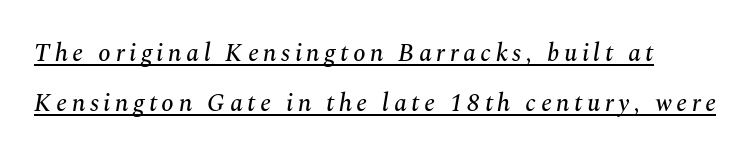
{"italic": "yes", "lean": "right", "slant_degrees": 10, "underline": "yes", "line_spacing": "loose", "line_spacing_ratio": 2.01, "glyph_px": 25}
